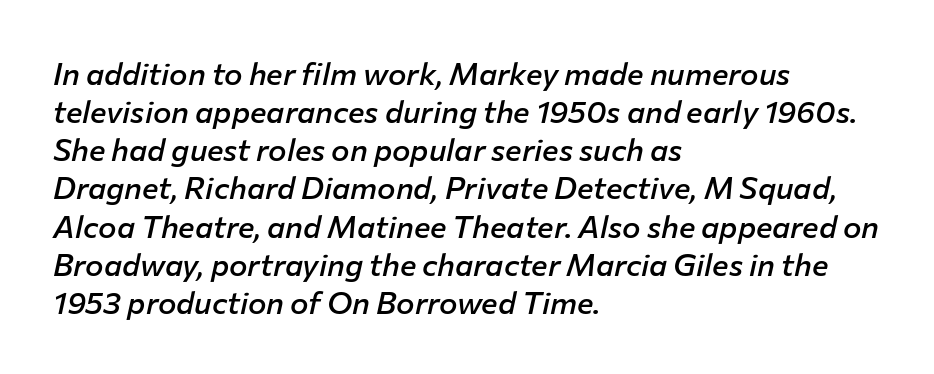
The image shows 31 px semibold type, italic (leaning right); set left-aligned, line spacing 1.23x, normal letter spacing, not underlined; low stroke contrast and a medium x-height.
